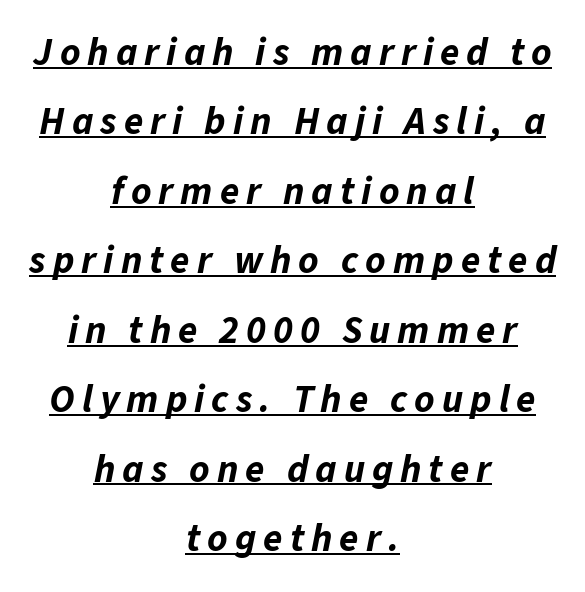
The image shows 39 px bold type, italic (leaning right); set centered, line spacing 1.78x, underlined; low stroke contrast and a medium x-height.
